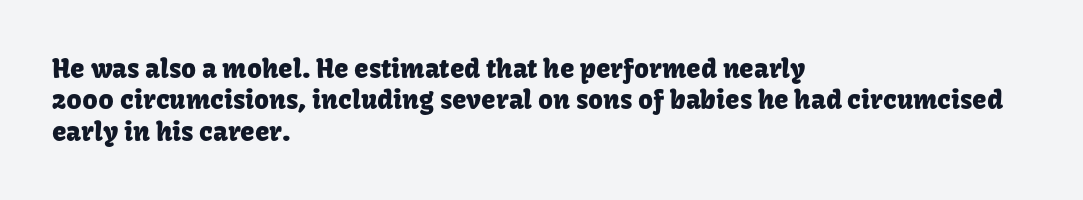
Q: Is the text italic (slanted)? A: No, it is upright.
Q: Is the text underlined? A: No.
Q: How is the paragraph aligned? A: Left-aligned.
Q: Is the spacing between letters normal or unusually wide? A: Normal.
